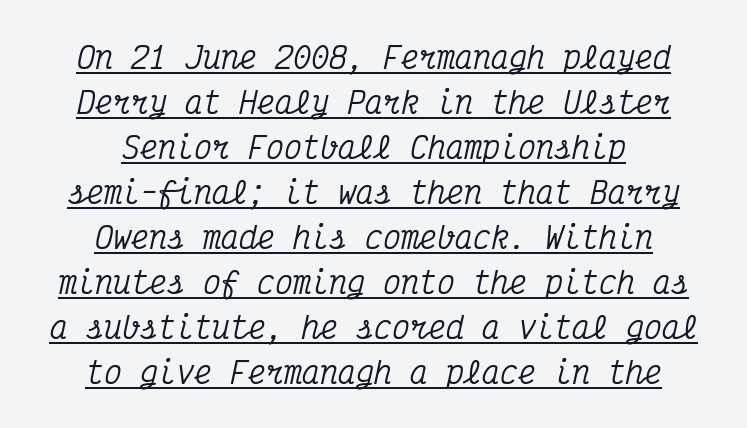
The image shows 30 px condensed serif type, italic (leaning right), monospaced; set centered, normal line spacing (1.5x), normal letter spacing, underlined; medium stroke contrast and a medium x-height.
